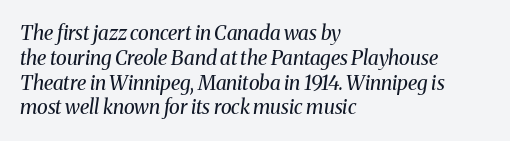
Honestly, there is no underline to notice here at all. Letters have the restrained weight of plain body copy at most. The lines are quadded left. Caption: standard tracking, unaltered.
